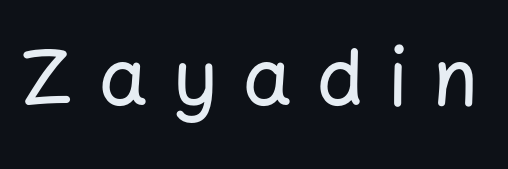
Q: Is the text italic (slanted)? A: No, it is upright.
Q: Is the typeface a serif or a sans-serif typeface? A: Sans-serif.
Q: Is the text underlined? A: No.
Q: Is the spacing between letters normal or unusually wide? A: Unusually wide.
Q: Width (condensed, normal, or wide)? A: Normal.
Q: Stroke contrast? A: Low.
Q: x-height? A: Medium.
Q: Monospaced? A: No.
